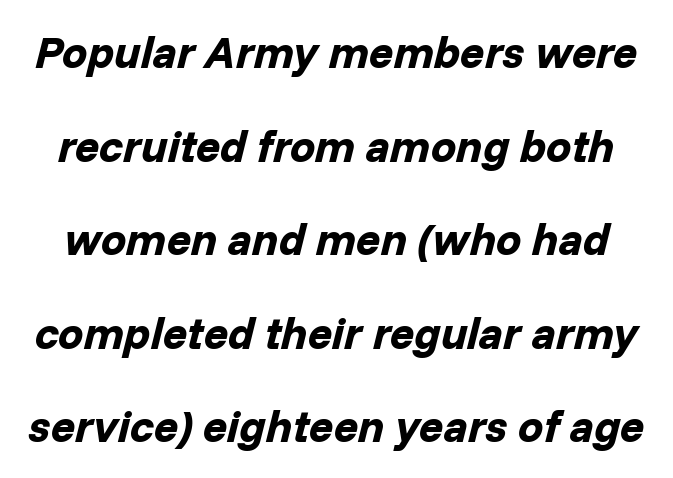
Q: Is the text bold? A: Yes.
Q: Is the text italic (slanted)? A: Yes, it leans right by about 14 degrees.
Q: Is the text underlined? A: No.
Q: Is the spacing between letters normal or unusually wide? A: Normal.
Q: Is the spacing between lines tight, normal or loose? A: Loose.
Q: Width (condensed, normal, or wide)? A: Normal.
Q: Stroke contrast? A: Low.
Q: x-height? A: Medium.
Q: Monospaced? A: No.
